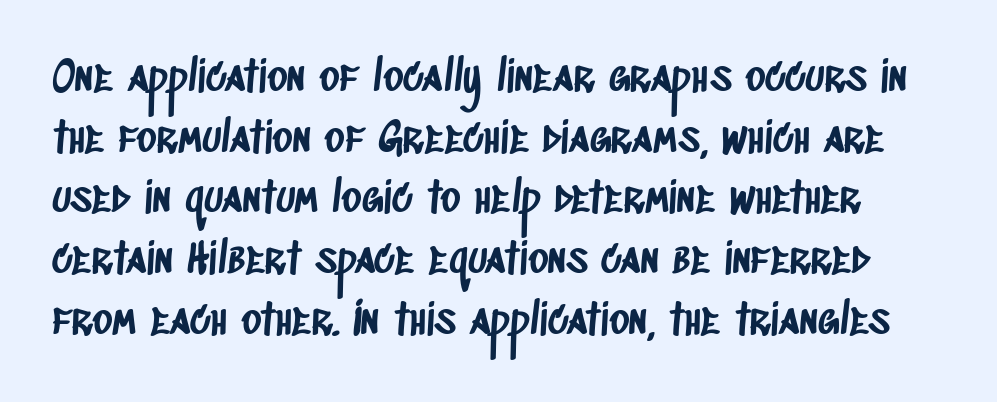
Q: Is the typeface a serif or a sans-serif typeface? A: Sans-serif.
Q: Is the text underlined? A: No.
Q: Is the spacing between letters normal or unusually wide? A: Normal.
Q: Is the spacing between lines tight, normal or loose? A: Normal.
Q: Width (condensed, normal, or wide)? A: Condensed.
Q: Stroke contrast? A: Low.
Q: x-height? A: Large.
Q: Monospaced? A: No.
